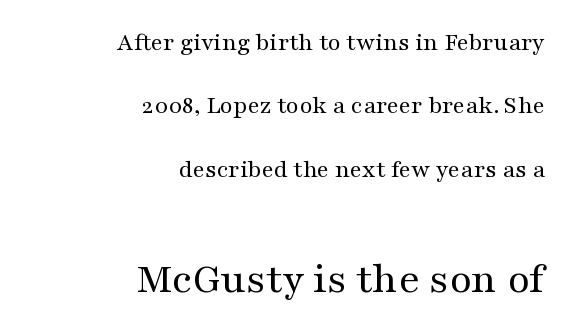
Q: Is the text bold? A: No.
Q: Is the text italic (slanted)? A: No, it is upright.
Q: Is the typeface a serif or a sans-serif typeface? A: Serif.
Q: Is the text underlined? A: No.
Q: How is the paragraph aligned? A: Right-aligned.
Q: Is the spacing between letters normal or unusually wide? A: Normal.
Q: Is the spacing between lines tight, normal or loose? A: Loose.
Q: Which block of text is set in a larger size, the first (top) or the second (bottom)? A: The second (bottom) one.
Q: Width (condensed, normal, or wide)? A: Wide.
Q: Stroke contrast? A: Medium.
Q: x-height? A: Medium.
Q: Monospaced? A: No.
